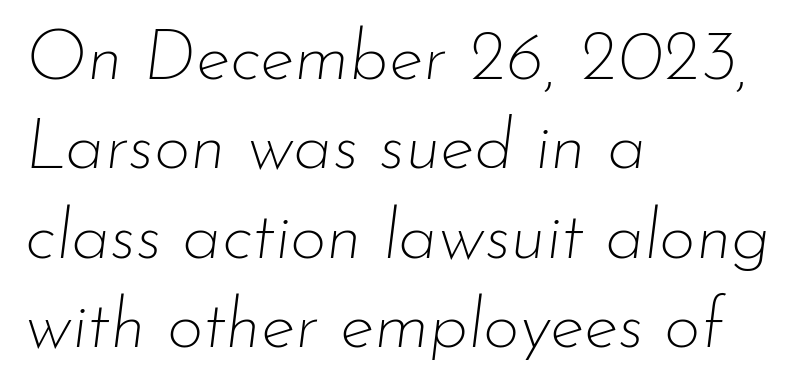
The image shows 71 px thin type, italic (leaning right); set left-aligned, normal line spacing (1.26x), normal letter spacing, not underlined; low stroke contrast and a small x-height.
